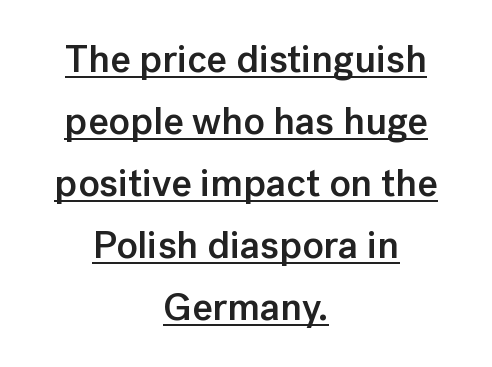
Q: Is the text bold? A: Semi-bold.
Q: Is the text italic (slanted)? A: No, it is upright.
Q: Is the typeface a serif or a sans-serif typeface? A: Sans-serif.
Q: Is the text underlined? A: Yes.
Q: How is the paragraph aligned? A: Centered.
Q: Is the spacing between letters normal or unusually wide? A: Normal.
Q: Is the spacing between lines tight, normal or loose? A: Normal.
Q: Width (condensed, normal, or wide)? A: Normal.
Q: Stroke contrast? A: Low.
Q: x-height? A: Medium.
Q: Monospaced? A: No.
